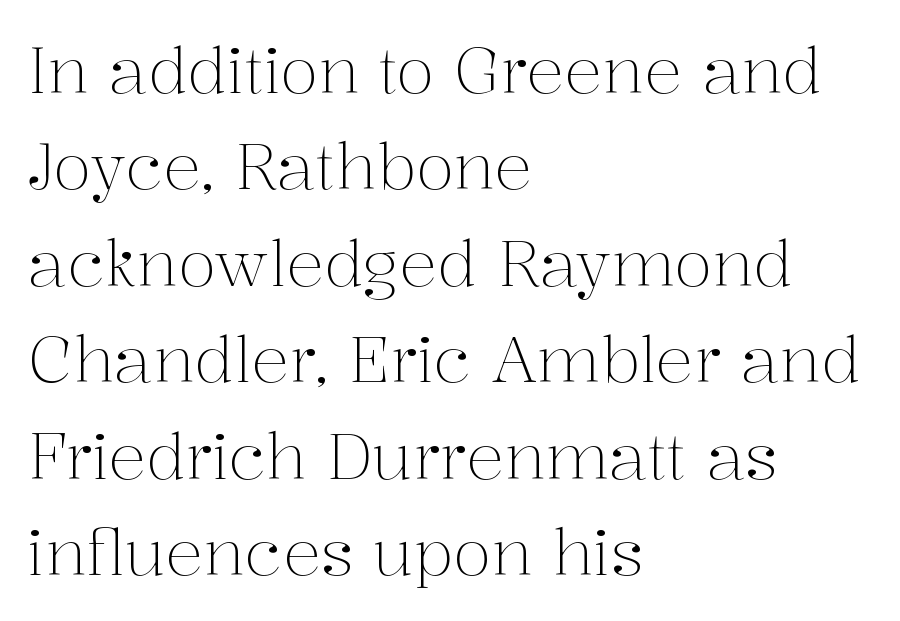
The image shows 63 px light serif type, upright; set left-aligned, normal line spacing (1.53x), normal letter spacing, not underlined; medium stroke contrast and a medium x-height.
